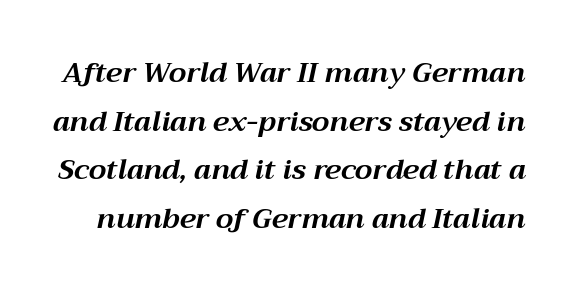
{"italic": "yes", "lean": "right", "slant_degrees": 12, "bold": "yes", "weight": "bold", "width": "normal", "stroke_contrast": "medium", "x_height": "medium", "monospaced": "no", "underline": "no", "line_spacing_ratio": 1.74, "letter_spacing": "normal", "letter_spacing_em": 0.0, "glyph_px": 28}
